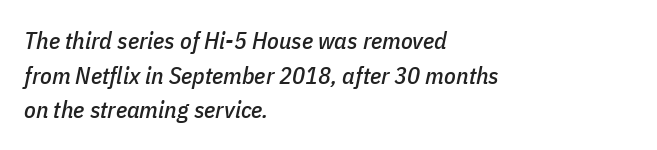
Normally led — the rows are evenly, conventionally spaced. Honestly, the letter spacing is just normal — you wouldn't notice it. The text block is weighted toward the left margin, trailing off unevenly rightward. The baseline area is clear. Observe the lean: these are italic letterforms.
